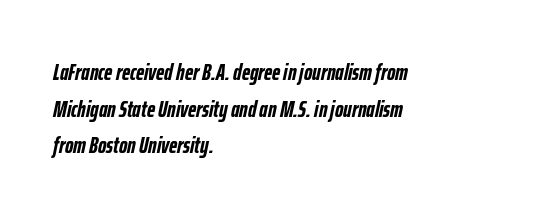
The image shows 23 px bold type, italic (leaning right); set left-aligned, normal line spacing (1.59x), normal letter spacing, not underlined.
